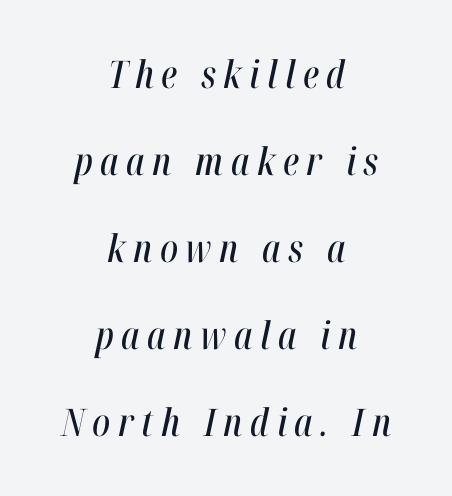
Baseline-to-baseline distance is far greater than the letter height. The typography opts for an oblique posture over an upright one. The words here are not underlined. This sample is center-justified, so both line endings float freely. There is plenty of visible air inserted between adjacent glyphs. Do the characters align in a grid? No, the font is proportional.
